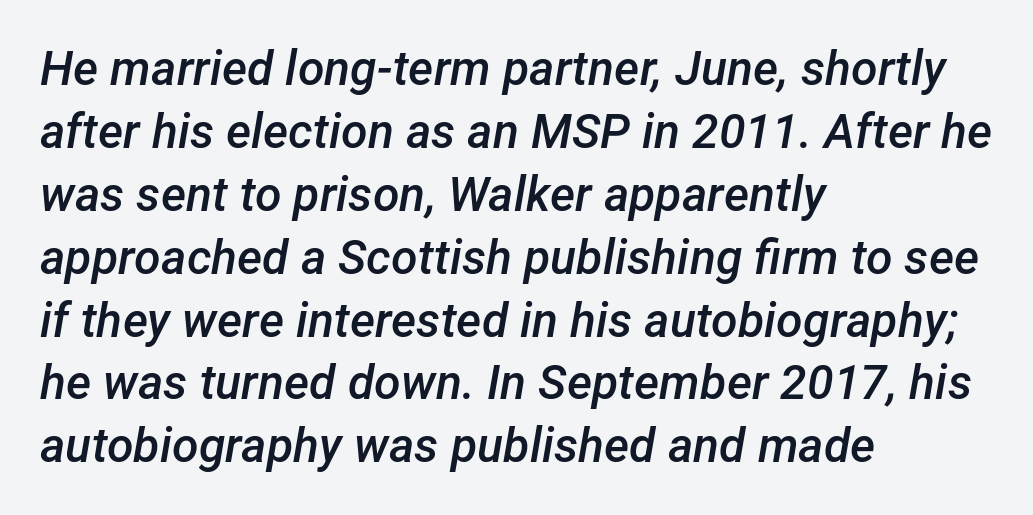
{"italic": "yes", "lean": "right", "slant_degrees": 12, "bold": "semi", "weight": "semibold", "width": "normal", "stroke_contrast": "low", "x_height": "medium", "monospaced": "no", "underline": "no", "align": "left", "line_spacing": "normal", "line_spacing_ratio": 1.31, "letter_spacing": "normal", "letter_spacing_em": 0.0, "glyph_px": 48}
